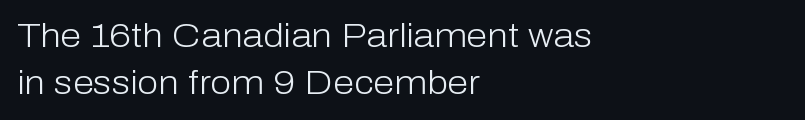
The image shows 34 px light sans-serif type, upright; set left-aligned, normal line spacing (1.39x), normal letter spacing, not underlined; low stroke contrast and a medium x-height.
